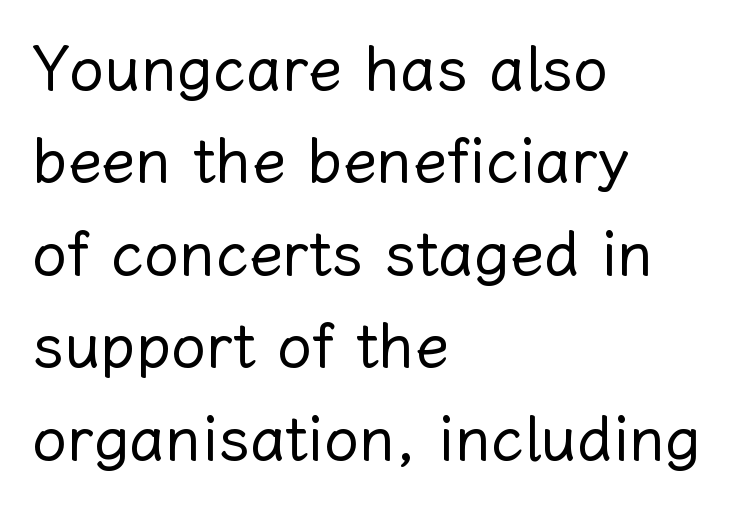
The image shows 62 px regular-weight type, upright; set left-aligned, normal line spacing (1.49x), normal letter spacing, not underlined; low stroke contrast and a medium x-height.
